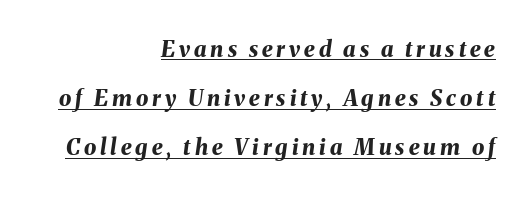
Q: Is the text bold? A: Yes.
Q: Is the text italic (slanted)? A: Yes, it leans right by about 8 degrees.
Q: Is the text underlined? A: Yes.
Q: How is the paragraph aligned? A: Right-aligned.
Q: Is the spacing between lines tight, normal or loose? A: Loose.
